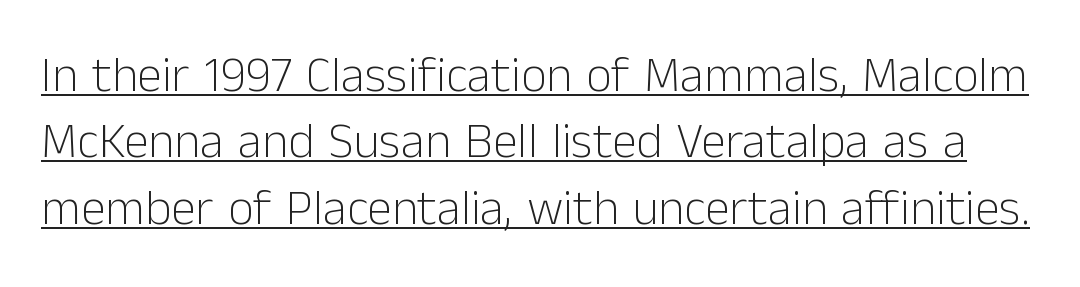
Compared with a typical body face, this is equally light or lighter still. Italic? Not at all — the glyphs are vertical. The space between consecutive lines is moderate. You can see a thin bar hugging the bottom of the glyphs. Between one letter and the next there's only the usual sliver of space.
